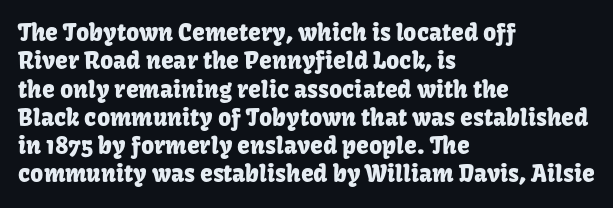
The image shows 23 px text type, upright; set left-aligned, line spacing 1.23x, normal letter spacing, not underlined.
